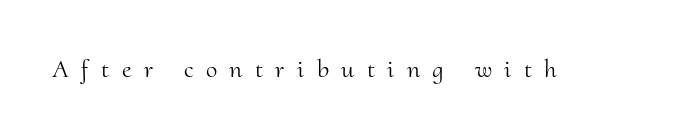
A bare baseline throughout the passage. Every character sits straight up, as roman type does. Tracking value appears strongly positive — letters spread wide. The font is comparable to plain body text, perhaps lighter.
